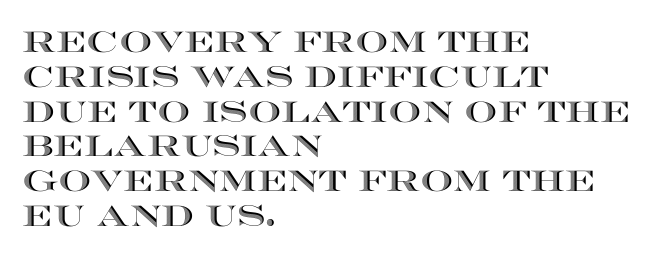
Q: Is the text italic (slanted)? A: No, it is upright.
Q: Is the text underlined? A: No.
Q: How is the paragraph aligned? A: Left-aligned.
Q: Is the spacing between letters normal or unusually wide? A: Normal.
Q: Width (condensed, normal, or wide)? A: Wide.
Q: x-height? A: Large.
Q: Monospaced? A: No.
